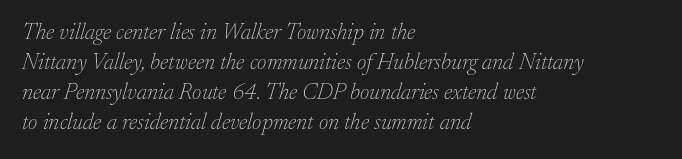
Q: Is the text bold? A: No.
Q: Is the text italic (slanted)? A: Yes, it leans right by about 17 degrees.
Q: Is the text underlined? A: No.
Q: How is the paragraph aligned? A: Left-aligned.
Q: Is the spacing between letters normal or unusually wide? A: Normal.
Q: Is the spacing between lines tight, normal or loose? A: Normal.
